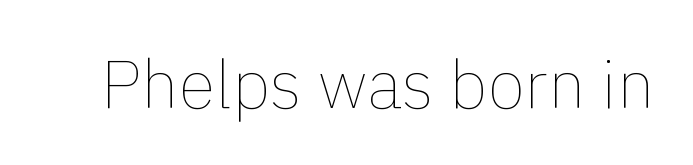
Think standard paragraph weight, or any step lighter than that. Every character sits straight up, as roman type does. The foot of each line stays bare and open. This sample has the flowing, uneven cadence of proportional lettering. Between one letter and the next there's only the usual sliver of space.
